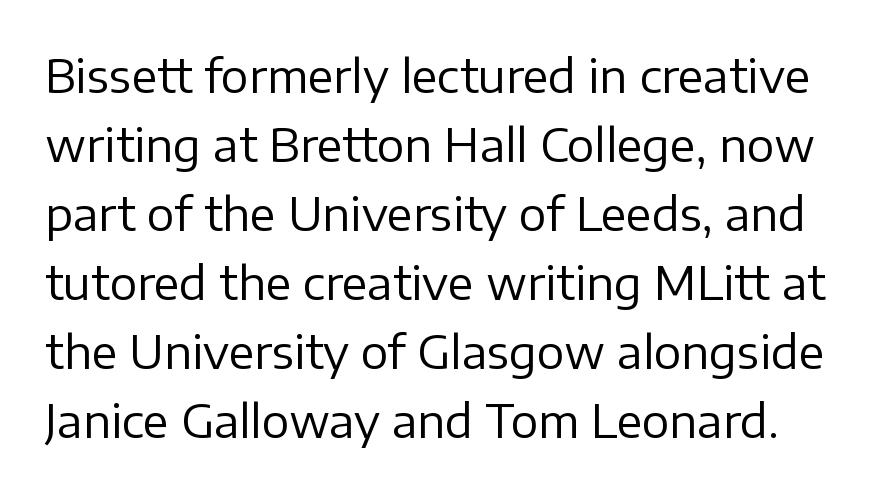
Descenders hang freely into open space. Compared with a typical body face, this is equally light or lighter still. Posture: vertical. This is sans-serif lettering, the kind often seen on screens and signage.
